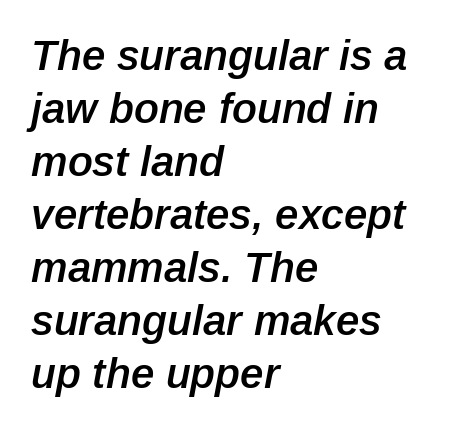
Q: Is the text bold? A: Semi-bold.
Q: Is the text italic (slanted)? A: Yes, it leans right by about 12 degrees.
Q: Is the text underlined? A: No.
Q: How is the paragraph aligned? A: Left-aligned.
Q: Is the spacing between letters normal or unusually wide? A: Normal.
Q: Is the spacing between lines tight, normal or loose? A: Normal.
Q: Width (condensed, normal, or wide)? A: Normal.
Q: Stroke contrast? A: Low.
Q: x-height? A: Medium.
Q: Monospaced? A: No.
